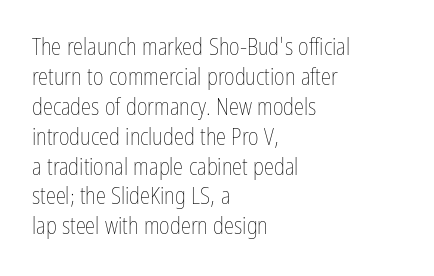
{"italic": "no", "bold": "no", "underline": "no", "align": "left", "line_spacing": "normal", "line_spacing_ratio": 1.3, "letter_spacing": "normal", "letter_spacing_em": 0.0, "glyph_px": 23}
